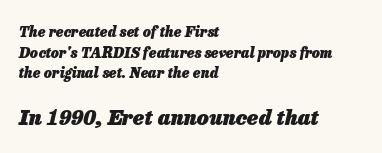
{"italic": "yes", "lean": "right", "slant_degrees": 13, "bold": "yes", "underline": "no", "align": "left", "line_spacing": "normal", "line_spacing_ratio": 1.48, "letter_spacing": "normal", "letter_spacing_em": 0.0, "larger_block": "second", "size_ratio": 1.5, "glyph_px": 21}
